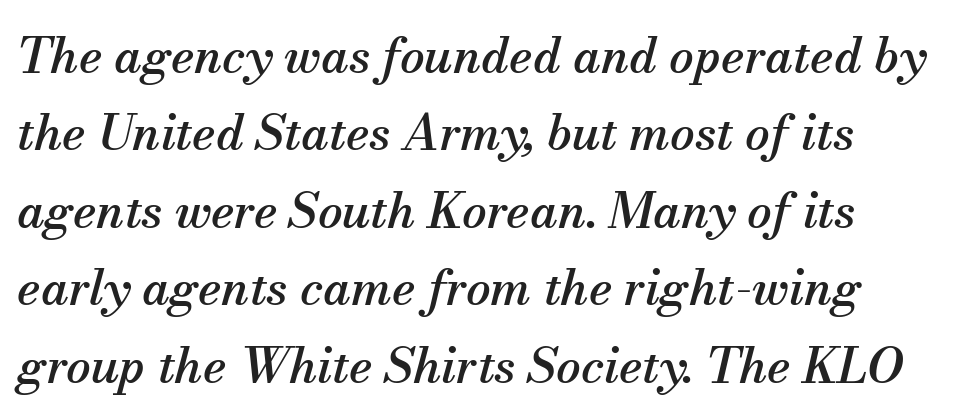
Q: Is the text italic (slanted)? A: Yes, it leans right by about 13 degrees.
Q: Is the typeface a serif or a sans-serif typeface? A: Serif.
Q: Is the text underlined? A: No.
Q: Is the spacing between letters normal or unusually wide? A: Normal.
Q: Is the spacing between lines tight, normal or loose? A: Normal.
Q: Width (condensed, normal, or wide)? A: Normal.
Q: Stroke contrast? A: Medium.
Q: x-height? A: Small.
Q: Monospaced? A: No.
